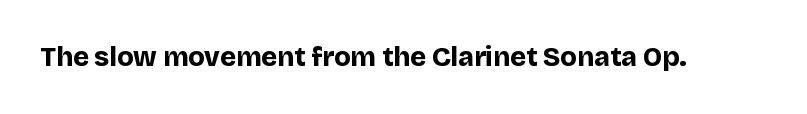
What stands out about the letter spacing? Nothing — it is the standard amount. No italicization has been applied; the sample stays upright. The gap between lines stays unmarked. Thick stems and heavy bowls — unmistakably bold.
